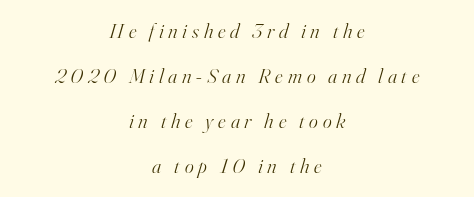
The words here are not underlined. Horizontal alignment here is central, giving a formal, balanced look. The glyphs look as if they've been sheared to an angle. This reads as an unemphasized weight, regular at the heaviest. How are the letters spaced? Widely, with obvious added tracking. The lines are spread far apart with generous leading.
